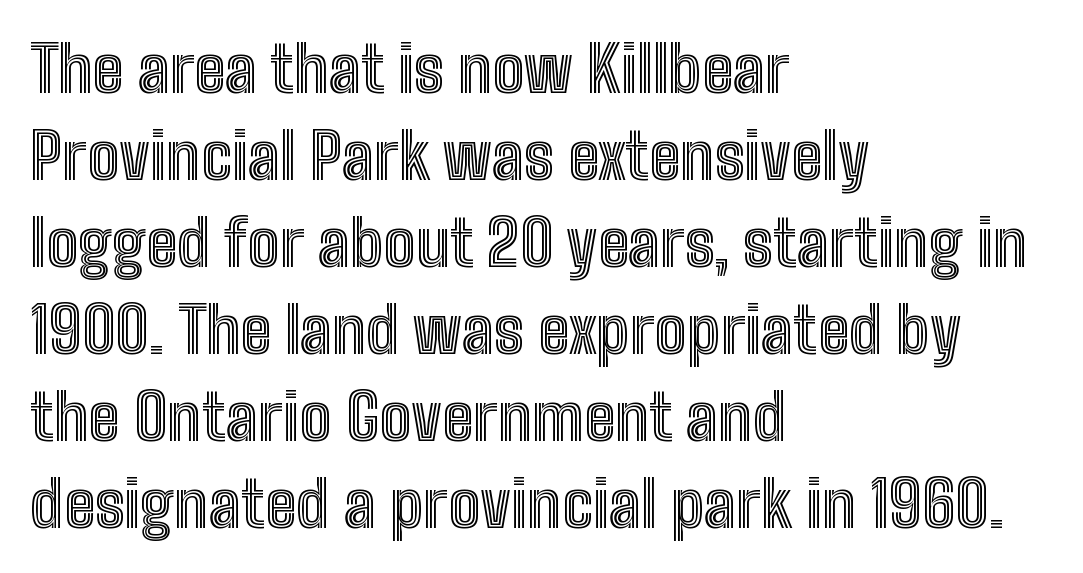
Q: Is the text italic (slanted)? A: No, it is upright.
Q: Is the text underlined? A: No.
Q: How is the paragraph aligned? A: Left-aligned.
Q: Is the spacing between letters normal or unusually wide? A: Normal.
Q: Is the spacing between lines tight, normal or loose? A: Normal.
Q: Width (condensed, normal, or wide)? A: Condensed.
Q: x-height? A: Medium.
Q: Monospaced? A: No.
